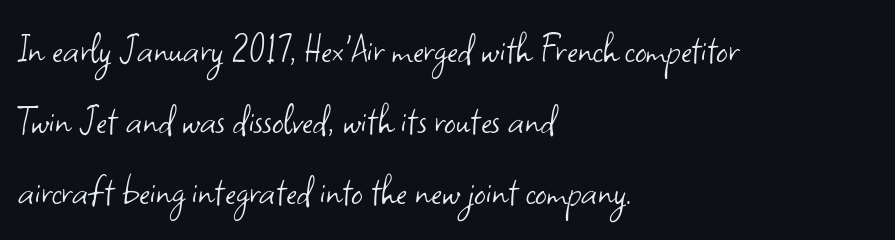
{"serif": "no", "bold": "no", "weight": "light", "width": "normal", "stroke_contrast": "low", "x_height": "small", "monospaced": "no", "underline": "no", "align": "left", "line_spacing": "normal", "line_spacing_ratio": 1.54, "letter_spacing": "normal", "letter_spacing_em": 0.0, "glyph_px": 46}
